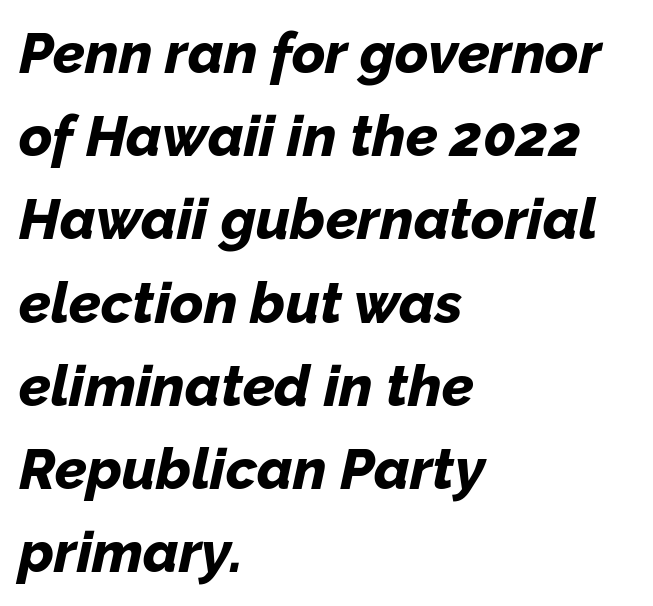
{"italic": "yes", "lean": "right", "slant_degrees": 12, "bold": "yes", "weight": "bold", "width": "normal", "stroke_contrast": "low", "x_height": "medium", "monospaced": "no", "underline": "no", "align": "left", "line_spacing": "normal", "line_spacing_ratio": 1.46, "letter_spacing": "normal", "letter_spacing_em": 0.0, "glyph_px": 57}
